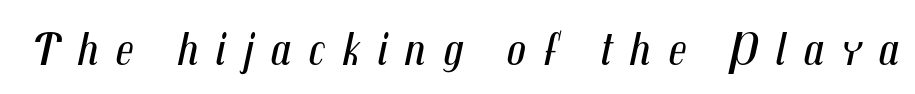
The image shows 48 px regular-weight, condensed type, italic (leaning right); set unusually wide letter spacing (+0.35 em), not underlined; medium stroke contrast and a medium x-height.
